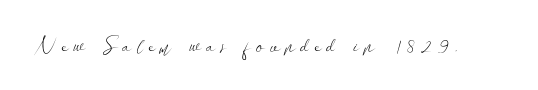
Q: Is the text bold? A: No.
Q: Is the text italic (slanted)? A: Yes.
Q: Is the text underlined? A: No.
Q: Is the spacing between letters normal or unusually wide? A: Unusually wide.
